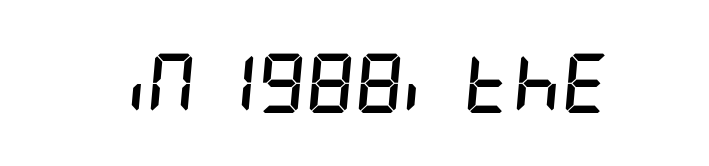
Has an underline been added? It has not. The whole block is typeset with a tilt. The strokes are fattened all the way to bold. Observe the ordinary spacing: letters are neighbours, not strangers.
